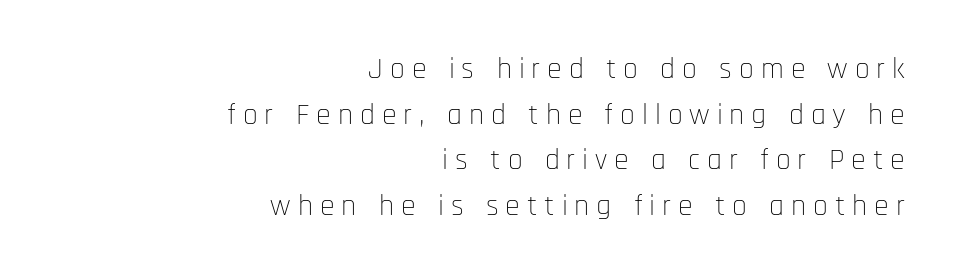
The image shows 30 px thin, condensed sans-serif type, upright; set right-aligned, normal line spacing (1.52x), unusually wide letter spacing (+0.23 em), not underlined; low stroke contrast and a large x-height.
